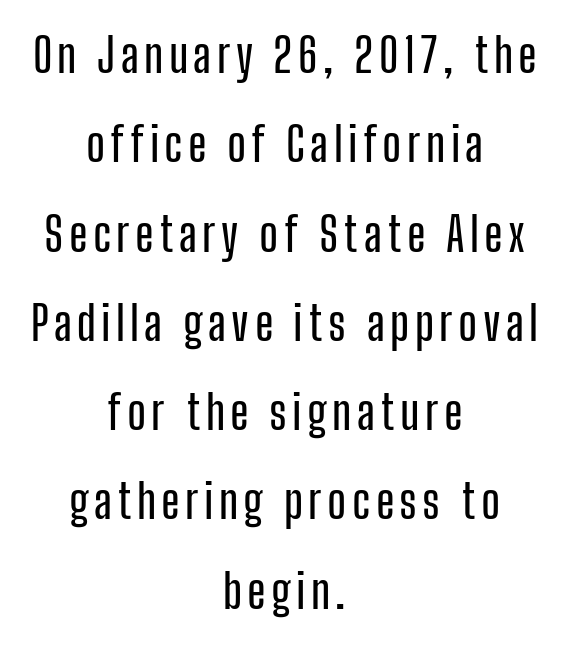
The image shows 48 px condensed sans-serif type, upright; set centered, line spacing 1.86x, not underlined; low stroke contrast and a medium x-height.
